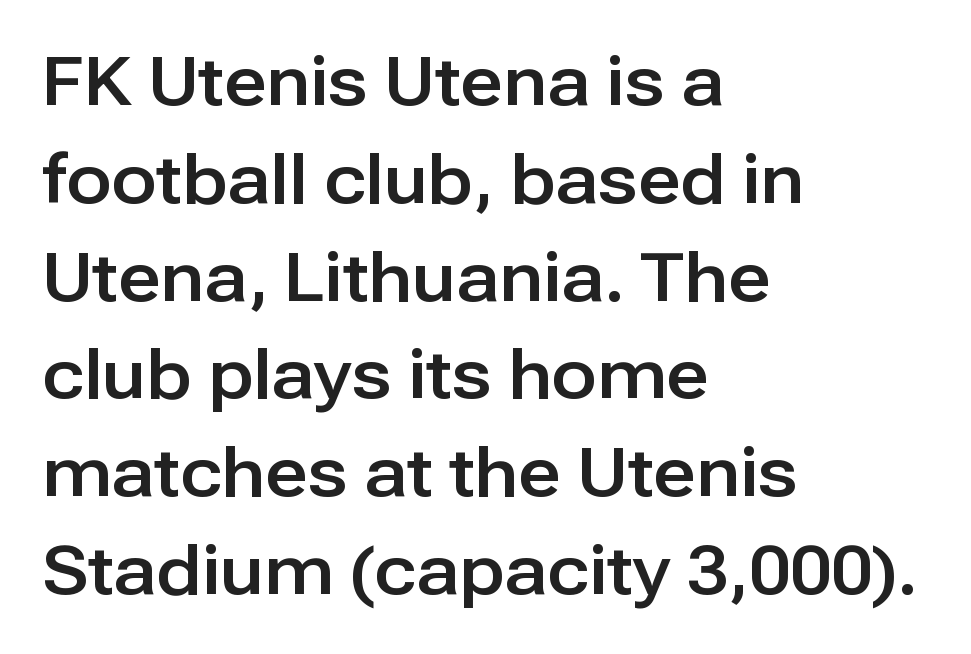
Check under the words: just untouched page. The compositor pushed each line to the left boundary. This sample keeps an unexceptional amount of space between lines. A typesetter would call this proportional, since set widths differ per character. If you drew a line through each stem, it would be perfectly vertical.
